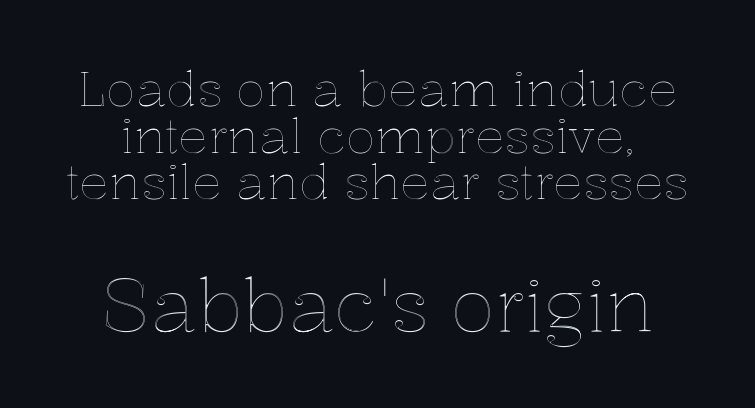
{"italic": "no", "width": "normal", "x_height": "medium", "monospaced": "no", "underline": "no", "line_spacing": "tight", "line_spacing_ratio": 0.95, "letter_spacing": "normal", "letter_spacing_em": 0.0, "larger_block": "second", "size_ratio": 1.51, "glyph_px": 74}
